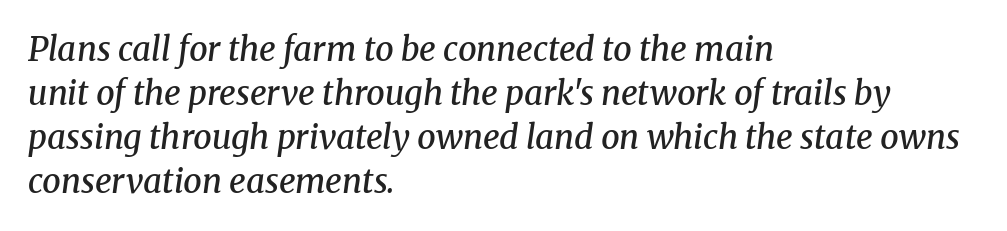
The image shows 33 px semibold serif type, italic (leaning right); set left-aligned, normal line spacing (1.33x), normal letter spacing, not underlined; medium stroke contrast and a medium x-height.
